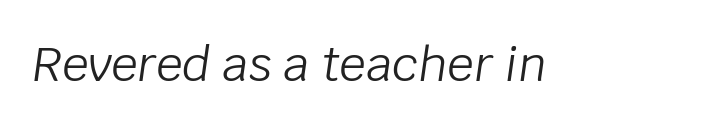
The zone under the glyphs is completely vacant. Would a proofreader flag this as italicized? Yes. Compared with typical body copy, the letter spacing here is the same. Think standard paragraph weight, or any step lighter than that. Here the designer chose a conventional face with non-uniform glyph widths.
